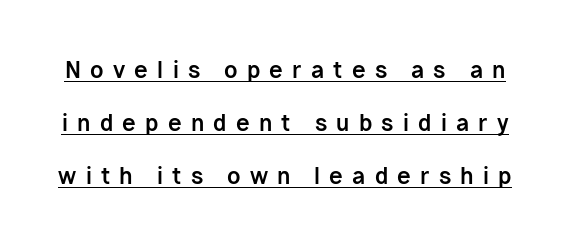
The image shows 22 px bold type, upright; set loose line spacing (2.42x), unusually wide letter spacing (+0.42 em), underlined.
